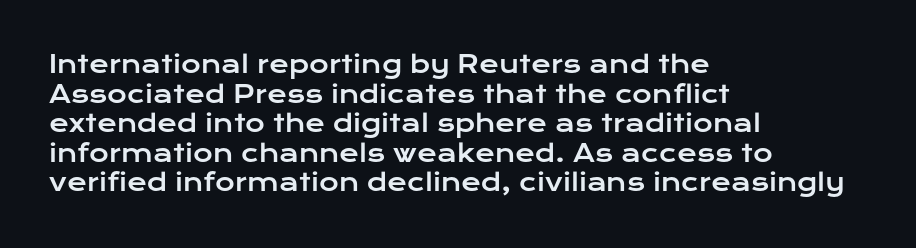
Q: Is the text italic (slanted)? A: No, it is upright.
Q: Is the text underlined? A: No.
Q: How is the paragraph aligned? A: Left-aligned.
Q: Is the spacing between letters normal or unusually wide? A: Normal.
